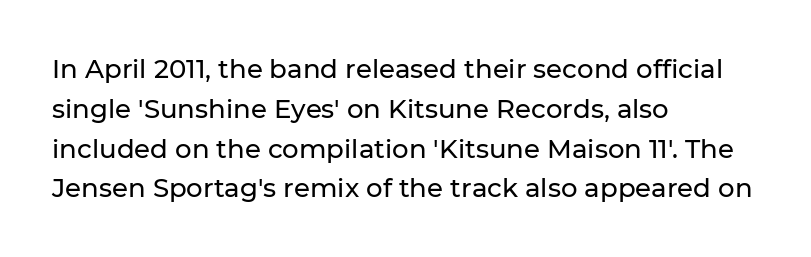
How would I describe the line gaps? Plain and ordinary. Does extra space separate the letters? No, they use regular spacing. These lines stack with their left ends in a neat column. Underlining? Definitely not there. Quick note: not italic, upright.
